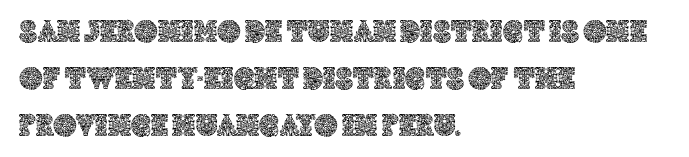
Vertically, the passage feels balanced, rows spaced as you'd expect. The face used here is rendered with its standard letterfit. The passage is arranged the way most books set body copy — flush left. Letters rest on an invisible, unmarked baseline. These lines are rendered in a variable-pitch font.
